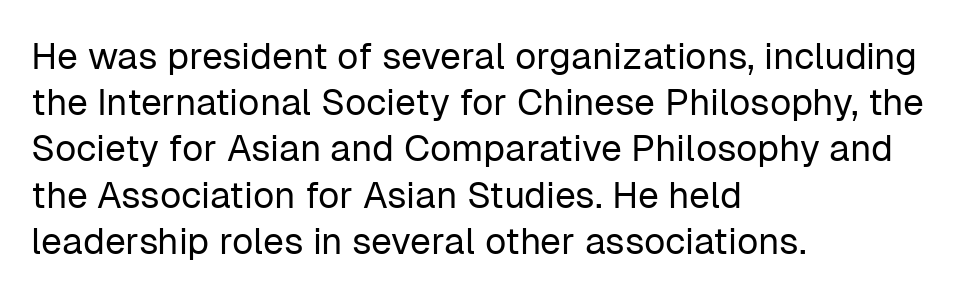
{"serif": "no", "italic": "no", "bold": "no", "weight": "regular", "width": "normal", "stroke_contrast": "low", "x_height": "medium", "monospaced": "no", "underline": "no", "align": "left", "line_spacing": "normal", "line_spacing_ratio": 1.25, "letter_spacing": "normal", "letter_spacing_em": 0.0, "glyph_px": 37}
